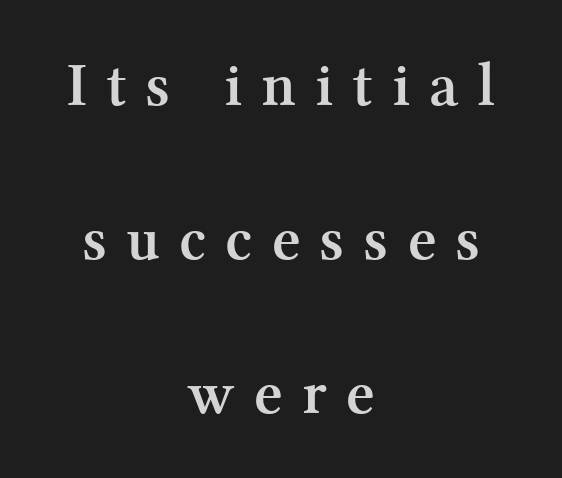
{"serif": "yes", "italic": "no", "bold": "yes", "weight": "semibold", "width": "normal", "stroke_contrast": "medium", "x_height": "medium", "monospaced": "no", "underline": "no", "align": "center", "line_spacing": "loose", "line_spacing_ratio": 2.48, "letter_spacing": "wide", "letter_spacing_em": 0.31, "glyph_px": 62}
